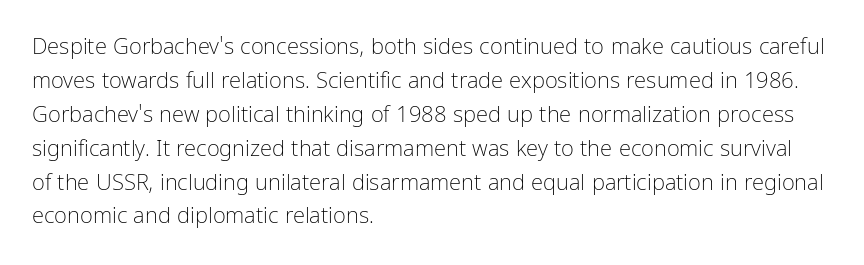
Q: Is the text bold? A: No.
Q: Is the text italic (slanted)? A: No, it is upright.
Q: Is the text underlined? A: No.
Q: How is the paragraph aligned? A: Left-aligned.
Q: Is the spacing between letters normal or unusually wide? A: Normal.
Q: Is the spacing between lines tight, normal or loose? A: Normal.
